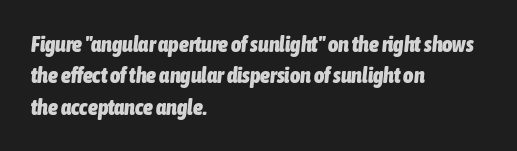
Q: Is the text bold? A: Yes.
Q: Is the text italic (slanted)? A: Yes, it leans right by about 6 degrees.
Q: Is the text underlined? A: No.
Q: How is the paragraph aligned? A: Left-aligned.
Q: Is the spacing between letters normal or unusually wide? A: Normal.
Q: Is the spacing between lines tight, normal or loose? A: Normal.
